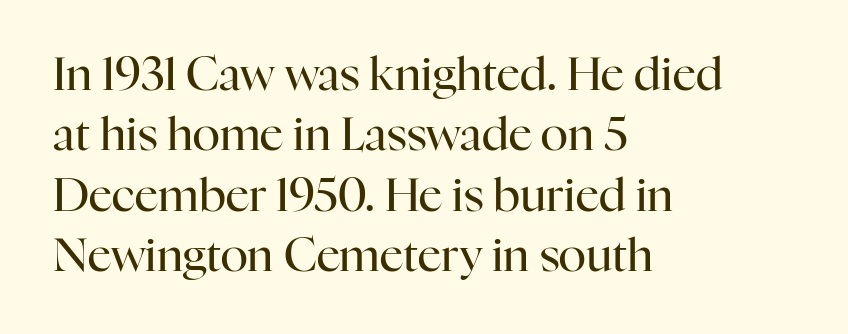
Q: Is the text bold? A: No.
Q: Is the text italic (slanted)? A: No, it is upright.
Q: Is the typeface a serif or a sans-serif typeface? A: Serif.
Q: Is the text underlined? A: No.
Q: How is the paragraph aligned? A: Left-aligned.
Q: Is the spacing between letters normal or unusually wide? A: Normal.
Q: Is the spacing between lines tight, normal or loose? A: Normal.
Q: Width (condensed, normal, or wide)? A: Normal.
Q: Stroke contrast? A: High.
Q: x-height? A: Medium.
Q: Monospaced? A: No.
